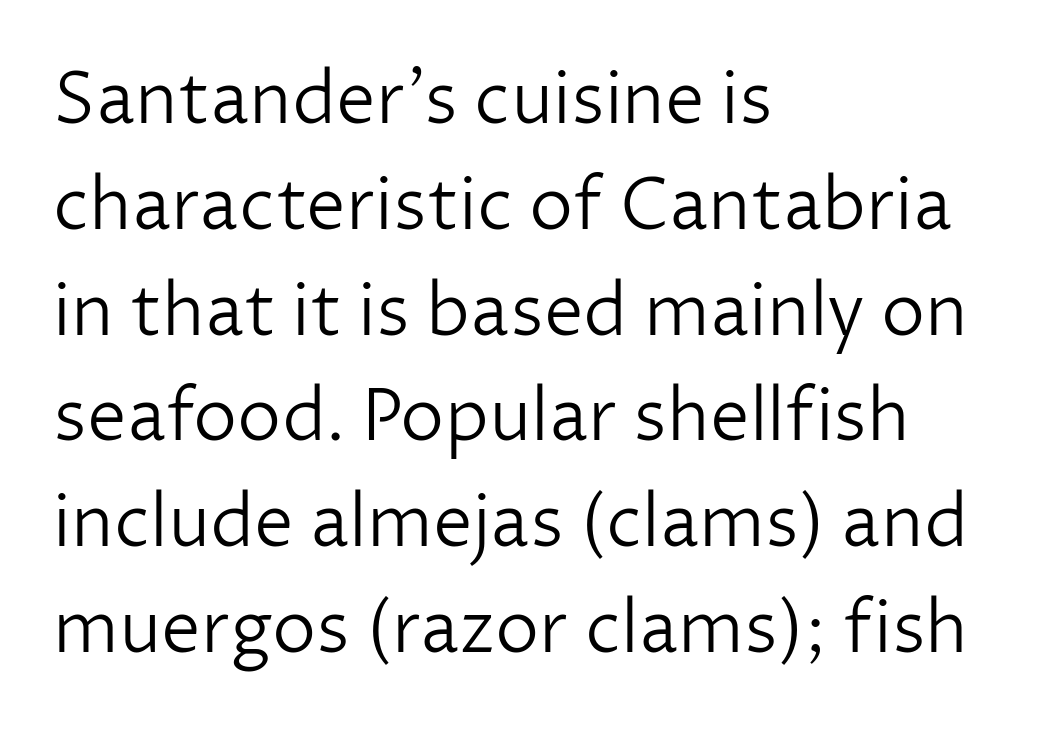
Q: Is the text bold? A: No.
Q: Is the text italic (slanted)? A: No, it is upright.
Q: Is the typeface a serif or a sans-serif typeface? A: Sans-serif.
Q: Is the text underlined? A: No.
Q: How is the paragraph aligned? A: Left-aligned.
Q: Is the spacing between letters normal or unusually wide? A: Normal.
Q: Is the spacing between lines tight, normal or loose? A: Normal.
Q: Width (condensed, normal, or wide)? A: Normal.
Q: Stroke contrast? A: Low.
Q: x-height? A: Medium.
Q: Monospaced? A: No.
